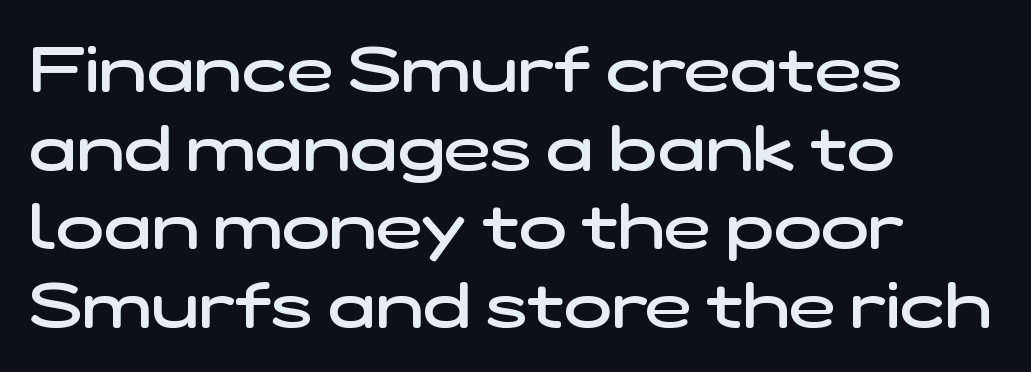
The face used here is rendered with its standard letterfit. Slightly chunky letters — semibold, I'd say, not full bold. The face used here is proportionally spaced, like ordinary book or web type. Reading down the block, your eye returns to a fixed left position each line.
